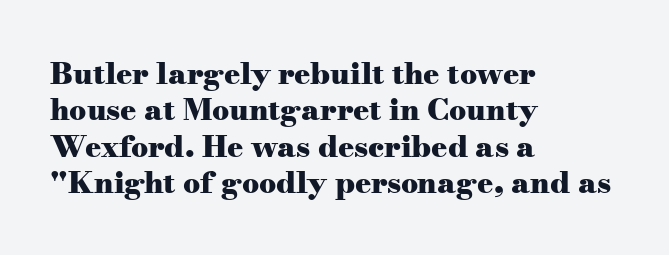
The image shows 30 px heavy, wide serif type, upright; set left-aligned, line spacing 1.21x, normal letter spacing, not underlined; medium stroke contrast and a small x-height.
